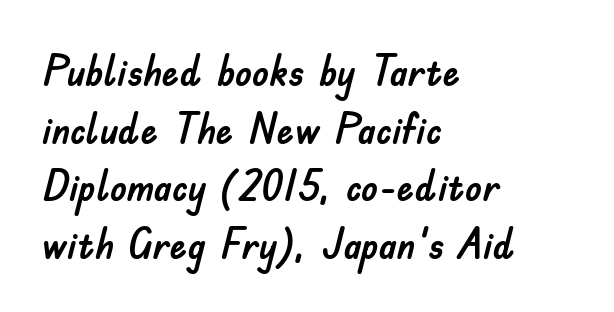
Q: Is the text italic (slanted)? A: Yes.
Q: Is the typeface a serif or a sans-serif typeface? A: Sans-serif.
Q: Is the text underlined? A: No.
Q: How is the paragraph aligned? A: Left-aligned.
Q: Is the spacing between letters normal or unusually wide? A: Normal.
Q: Is the spacing between lines tight, normal or loose? A: Normal.
Q: Width (condensed, normal, or wide)? A: Normal.
Q: Stroke contrast? A: Low.
Q: x-height? A: Small.
Q: Monospaced? A: No.
